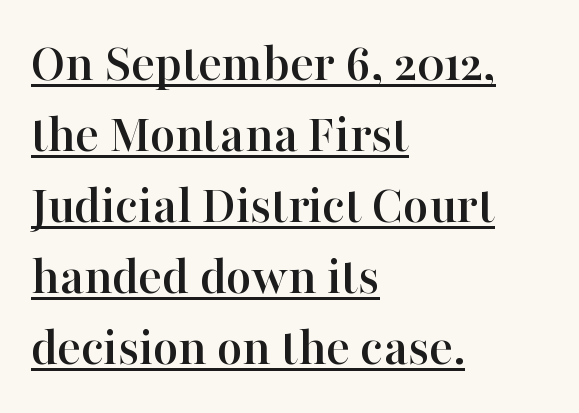
Tracking value appears to be zero — textbook default spacing. The passage shown is typeset with a serif family. The rag falls on the right side of this text block. The typesetter has applied underlining to the passage shown.
